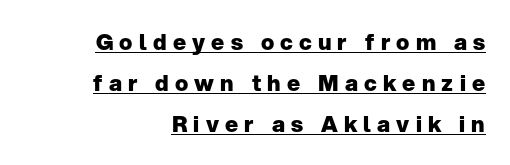
Q: Is the text bold? A: Yes.
Q: Is the text italic (slanted)? A: No, it is upright.
Q: Is the text underlined? A: Yes.
Q: How is the paragraph aligned? A: Right-aligned.
Q: Is the spacing between letters normal or unusually wide? A: Unusually wide.
